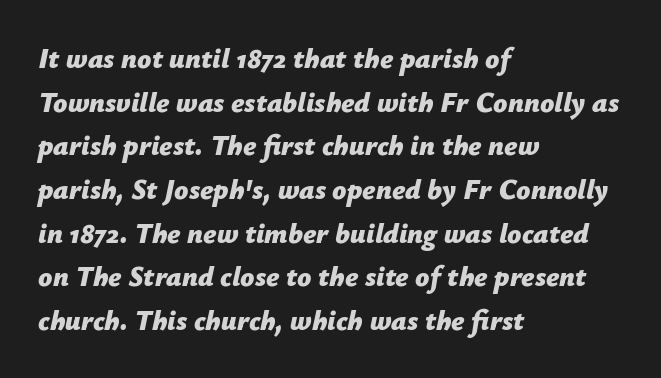
The image shows 28 px bold type, italic (leaning right); set left-aligned, normal line spacing (1.56x), normal letter spacing, not underlined; low stroke contrast and a medium x-height.
